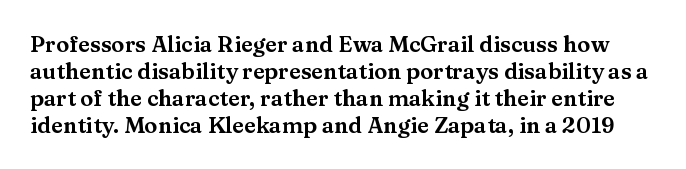
Q: Is the text italic (slanted)? A: No, it is upright.
Q: Is the text underlined? A: No.
Q: Is the spacing between letters normal or unusually wide? A: Normal.
